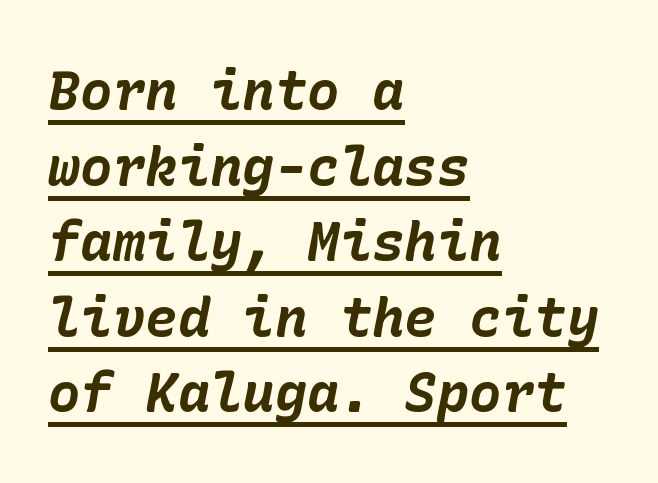
{"italic": "yes", "lean": "right", "slant_degrees": 10, "bold": "yes", "weight": "bold", "width": "normal", "stroke_contrast": "low", "x_height": "medium", "underline": "yes", "align": "left", "line_spacing": "normal", "line_spacing_ratio": 1.4, "letter_spacing": "normal", "letter_spacing_em": 0.0, "glyph_px": 54}
